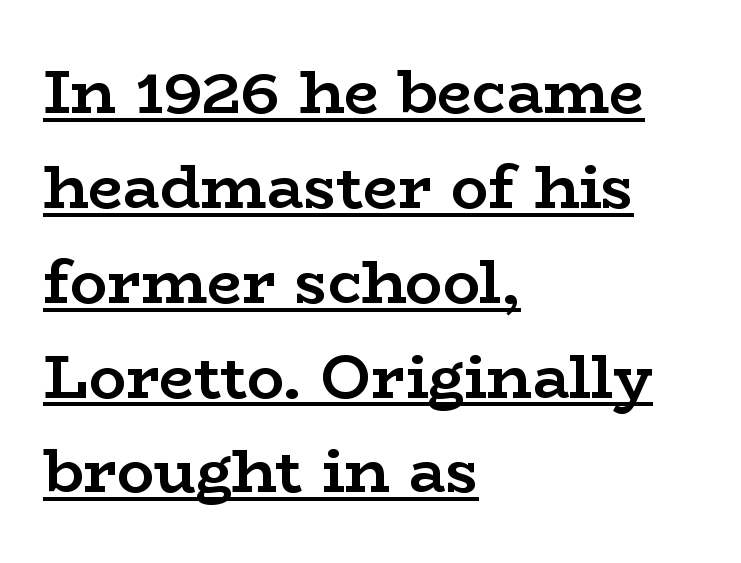
The letters sit at their default tracking, neither squeezed nor spread. Each new line begins a customary step beneath the previous one. This sample uses a serif face. Each glyph is drawn with heavy, bold strokes.
